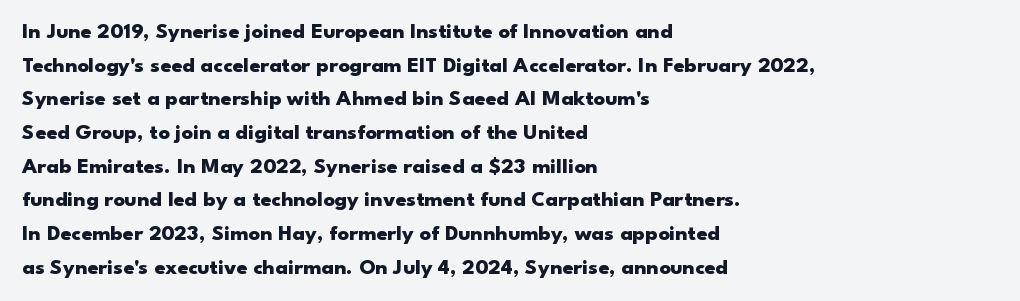
Q: Is the text bold? A: Yes.
Q: Is the text italic (slanted)? A: No, it is upright.
Q: Is the text underlined? A: No.
Q: How is the paragraph aligned? A: Left-aligned.
Q: Is the spacing between letters normal or unusually wide? A: Normal.
Q: Is the spacing between lines tight, normal or loose? A: Normal.
